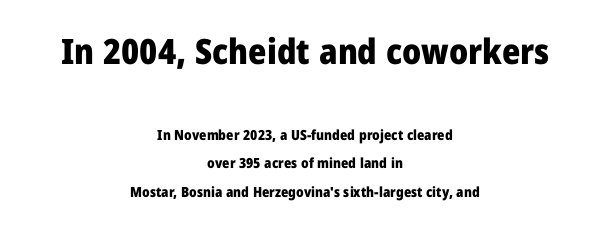
Quick note: underline off. The passage shown is emphatically bold. Looks like regular typesetting: each glyph gets only the width it needs. The typesetter chose a symmetrical, centered arrangement here.
